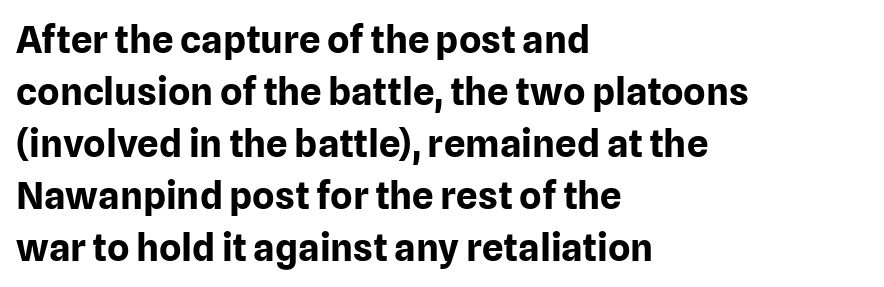
{"serif": "no", "italic": "no", "bold": "yes", "weight": "bold", "width": "normal", "stroke_contrast": "low", "x_height": "medium", "monospaced": "no", "underline": "no", "align": "left", "line_spacing": "normal", "line_spacing_ratio": 1.37, "letter_spacing": "normal", "letter_spacing_em": 0.0, "glyph_px": 38}
